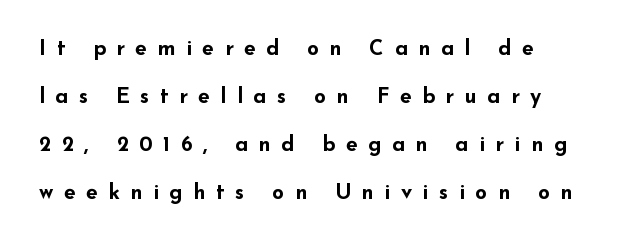
The image shows 21 px bold type, upright; set left-aligned, loose line spacing (2.29x), unusually wide letter spacing (+0.5 em), not underlined.
